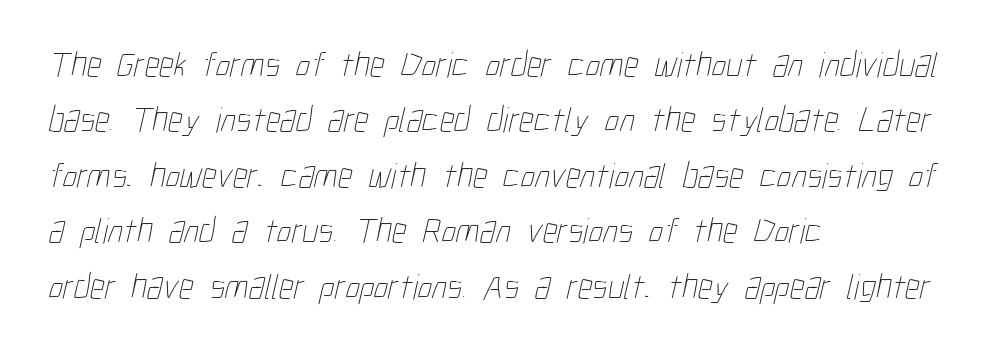
Character widths vary here, with narrow letters taking less room than wide ones. The rendering keeps characters at their native spacing. Descender tails drop into unmarked territory. Summary of vertical rhythm: regular, with standard interline spacing.
